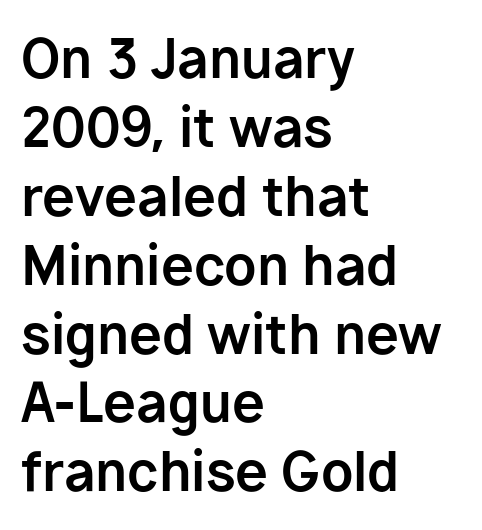
Each letter's strokes conclude bluntly, with no projecting serifs. This sample has the flowing, uneven cadence of proportional lettering. Is there any slant? The stems are plumb. How heavy is the stroke? Heavy — this is a bold. Is there much room between lines? A standard amount, neither cramped nor airy.
